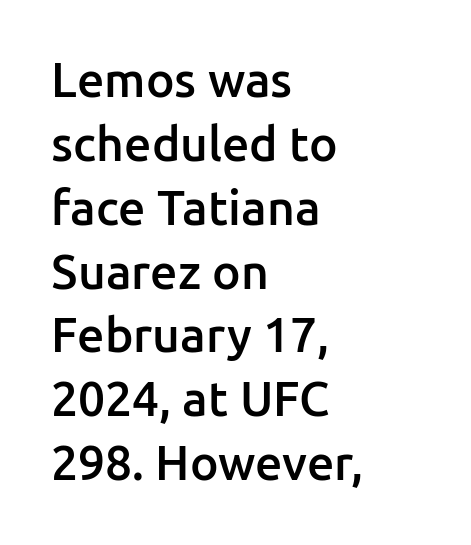
Alignment: flush left. The space beneath each line is pristine and unruled. Note the varied advance widths — an 'i' is clearly narrower than an 'm'. Students, observe: this is what conventionally led text looks like. Students, note that the glyphs here touch the page at normal intervals.
